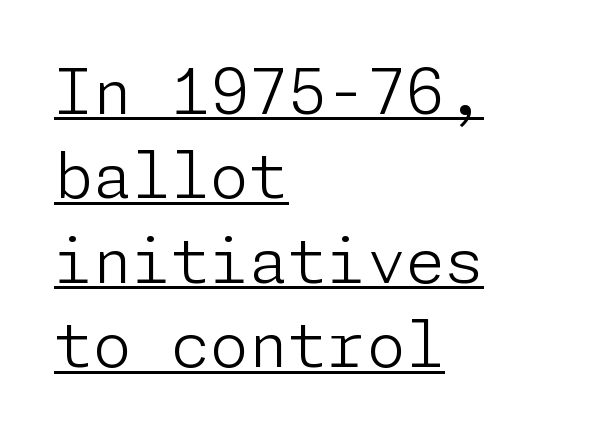
The typesetter chose a ragged-right arrangement here. Quick note: interline space is typical. The letters look calm and open, with moderate or lighter stems. Each line of the rendering has a horizontal stroke beneath the glyphs. Nothing unusual about the tracking: characters are spaced as the font intends.
